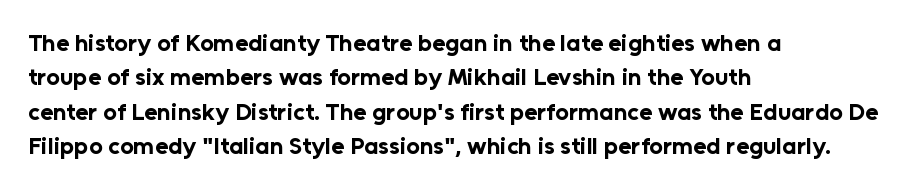
Q: Is the text bold? A: Yes.
Q: Is the text italic (slanted)? A: No, it is upright.
Q: Is the text underlined? A: No.
Q: How is the paragraph aligned? A: Left-aligned.
Q: Is the spacing between letters normal or unusually wide? A: Normal.
Q: Is the spacing between lines tight, normal or loose? A: Normal.
